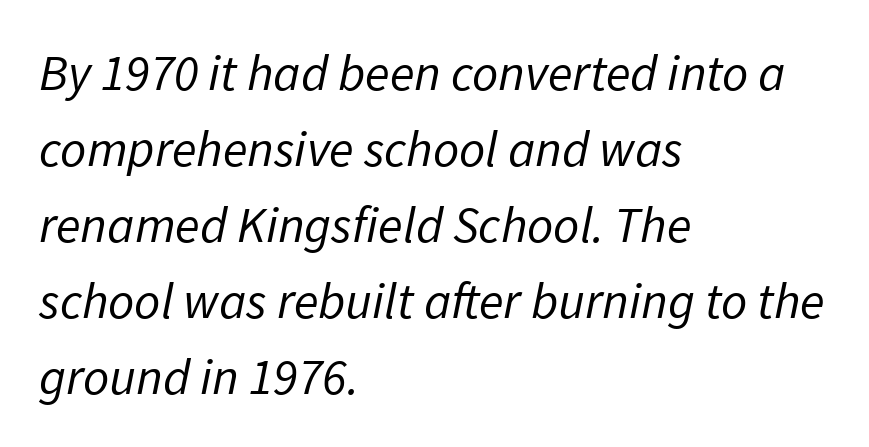
Nope, no serifs anywhere on these letters. Here the designer chose a conventional face with non-uniform glyph widths. Underline: absent. Reading down the block, your eye returns to a fixed left position each line. Is the stroke heavy? The answer is a plain regular-or-lighter. The space between consecutive lines is moderate.
